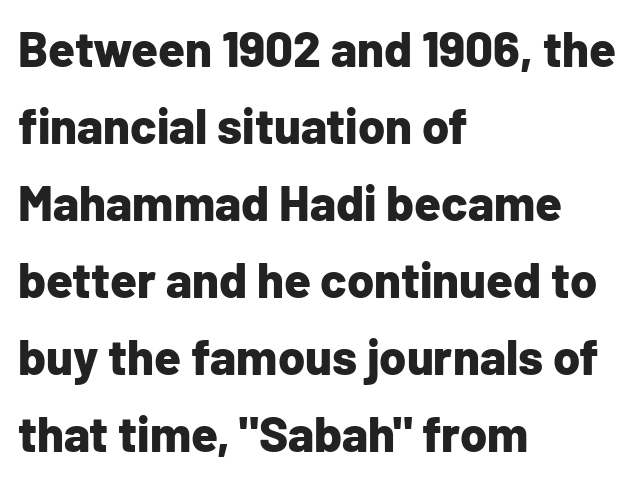
Any mark beneath the type? The region is blank. Think of a printed novel: that variable character pitch is what you see here. Reading down the column, the eye jumps a familiar distance to each next line. Between one letter and the next there's only the usual sliver of space. Each glyph is drawn with heavy, bold strokes.
